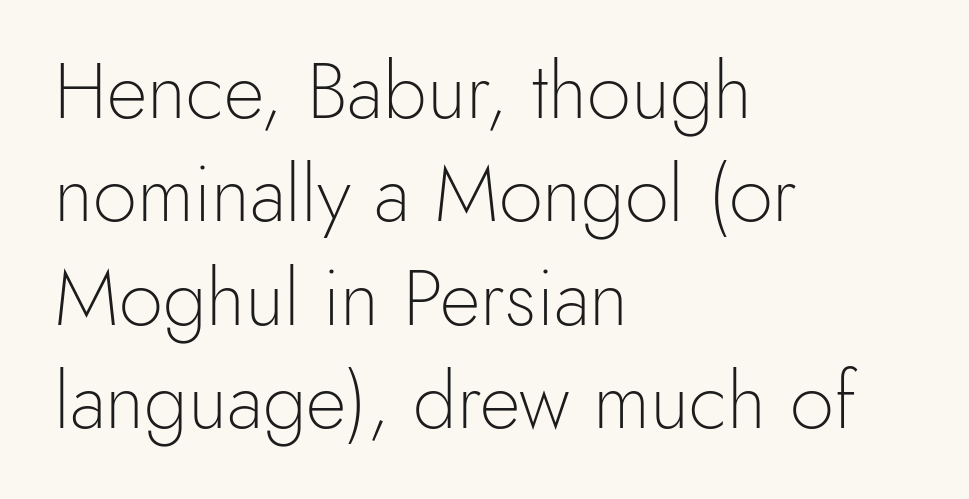
Q: Is the text bold? A: No.
Q: Is the text italic (slanted)? A: No, it is upright.
Q: Is the typeface a serif or a sans-serif typeface? A: Sans-serif.
Q: Is the text underlined? A: No.
Q: How is the paragraph aligned? A: Left-aligned.
Q: Is the spacing between letters normal or unusually wide? A: Normal.
Q: Is the spacing between lines tight, normal or loose? A: Normal.
Q: Width (condensed, normal, or wide)? A: Normal.
Q: x-height? A: Small.
Q: Monospaced? A: No.
